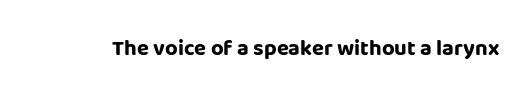
The image shows 22 px bold type, upright; set normal letter spacing, not underlined.
